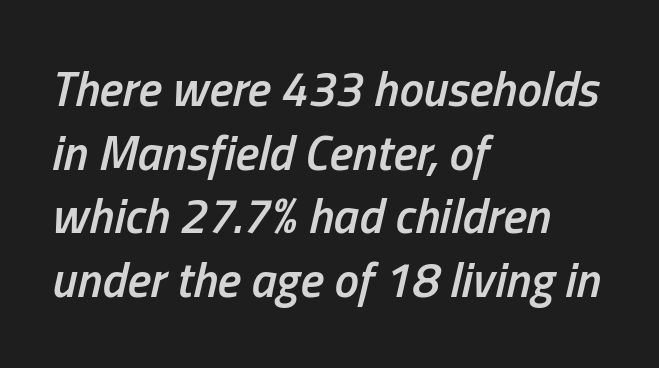
Q: Is the text bold? A: Semi-bold.
Q: Is the text italic (slanted)? A: Yes, it leans right by about 13 degrees.
Q: Is the text underlined? A: No.
Q: How is the paragraph aligned? A: Left-aligned.
Q: Is the spacing between letters normal or unusually wide? A: Normal.
Q: Is the spacing between lines tight, normal or loose? A: Normal.
Q: Width (condensed, normal, or wide)? A: Condensed.
Q: Stroke contrast? A: Low.
Q: x-height? A: Medium.
Q: Monospaced? A: No.
